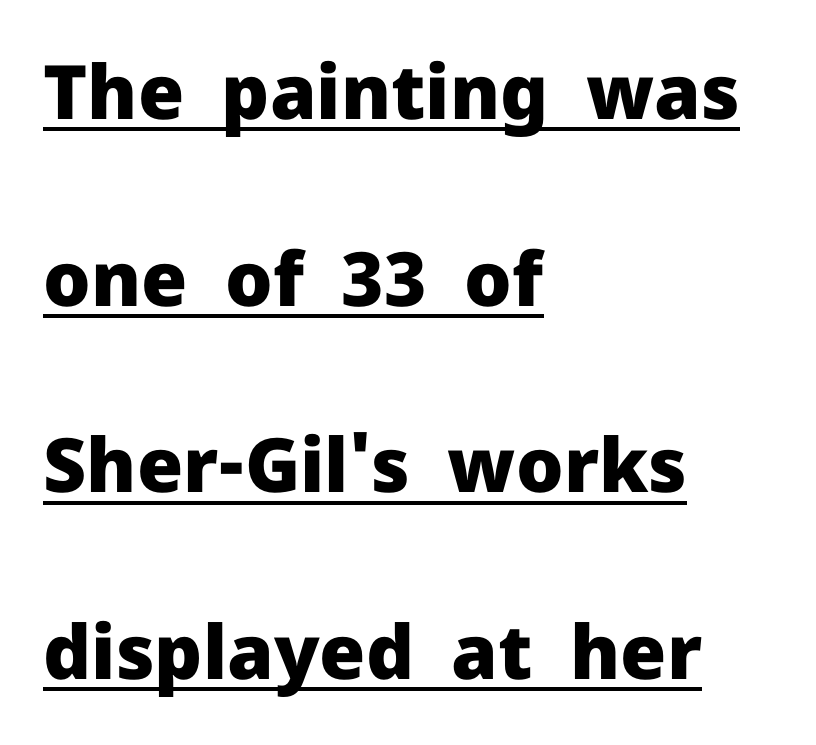
The image shows 75 px heavy sans-serif type, upright; set left-aligned, loose line spacing (2.49x), normal letter spacing, underlined; low stroke contrast and a medium x-height.
